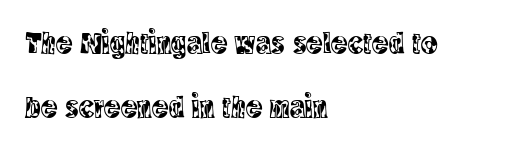
{"serif": "yes", "italic": "no", "width": "condensed", "x_height": "large", "monospaced": "no", "underline": "no", "align": "left", "line_spacing": "loose", "line_spacing_ratio": 2.05, "letter_spacing": "normal", "letter_spacing_em": 0.0, "glyph_px": 31}
